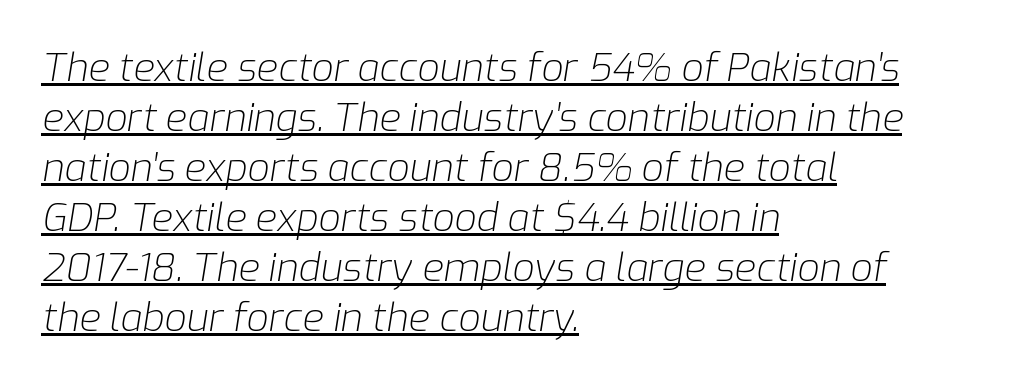
Q: Is the text bold? A: No.
Q: Is the text italic (slanted)? A: Yes, it leans right by about 9 degrees.
Q: Is the text underlined? A: Yes.
Q: How is the paragraph aligned? A: Left-aligned.
Q: Is the spacing between letters normal or unusually wide? A: Normal.
Q: Is the spacing between lines tight, normal or loose? A: Normal.
Q: Width (condensed, normal, or wide)? A: Normal.
Q: Stroke contrast? A: Low.
Q: x-height? A: Medium.
Q: Monospaced? A: No.
